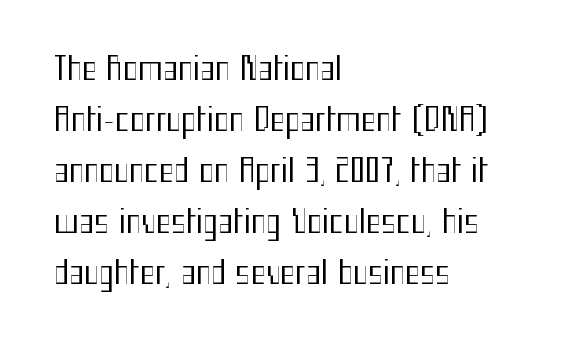
The image shows 32 px regular-weight, condensed sans-serif type, upright; set left-aligned, normal line spacing (1.59x), normal letter spacing, not underlined; medium stroke contrast and a medium x-height.
